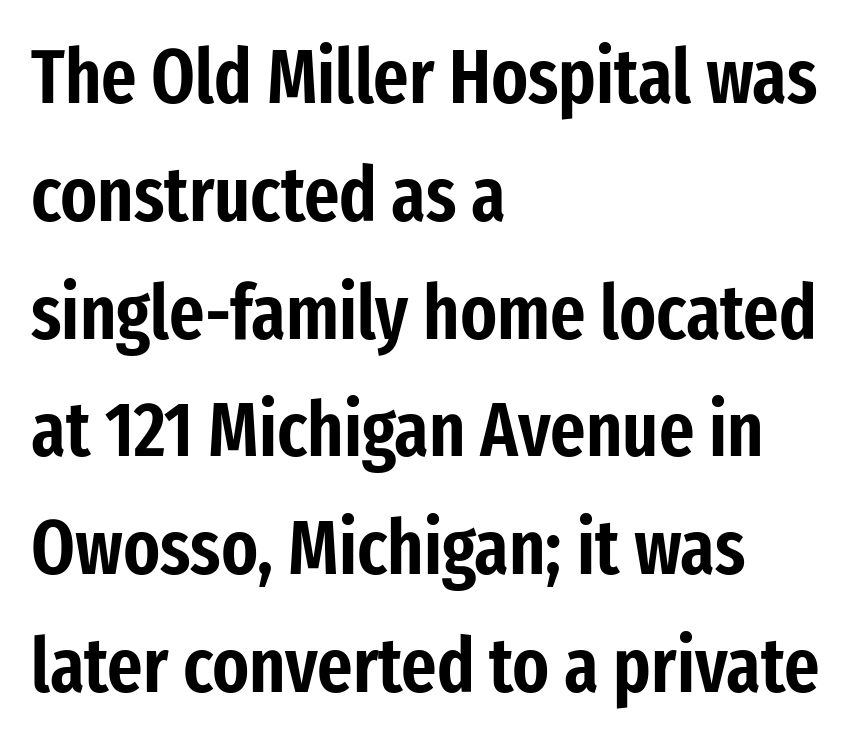
Q: Is the text italic (slanted)? A: No, it is upright.
Q: Is the typeface a serif or a sans-serif typeface? A: Sans-serif.
Q: Is the text underlined? A: No.
Q: How is the paragraph aligned? A: Left-aligned.
Q: Is the spacing between letters normal or unusually wide? A: Normal.
Q: Is the spacing between lines tight, normal or loose? A: Normal.
Q: Width (condensed, normal, or wide)? A: Condensed.
Q: Stroke contrast? A: Low.
Q: x-height? A: Medium.
Q: Monospaced? A: No.
